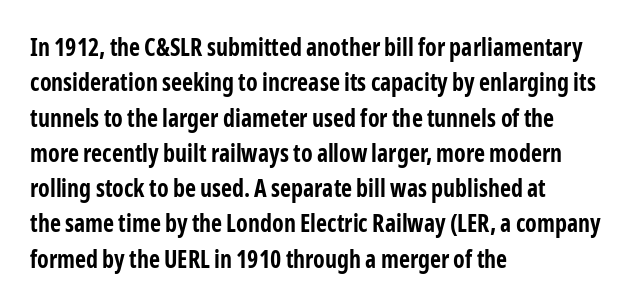
The image shows 24 px bold type, upright; set left-aligned, normal line spacing (1.47x), normal letter spacing, not underlined.
